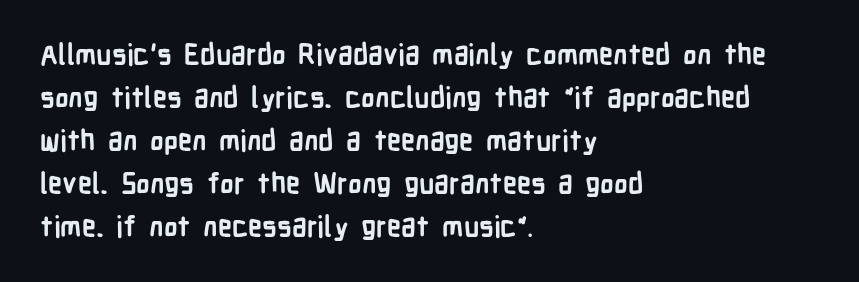
This rendering features lettering with no underline. The face used here is rendered with its standard letterfit. You could not count columns in this text — the font is proportionally spaced. The font is running at its bold setting.
